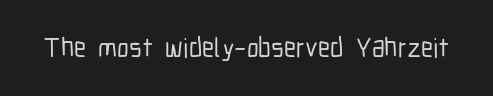
Q: Is the text italic (slanted)? A: No, it is upright.
Q: Is the text underlined? A: No.
Q: Is the spacing between letters normal or unusually wide? A: Normal.
